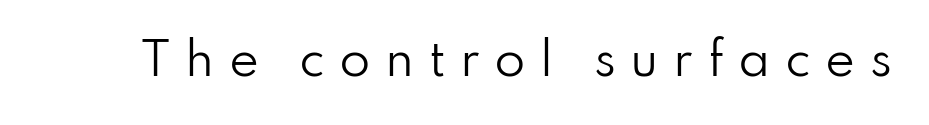
The image shows 45 px regular-weight sans-serif type, upright; set unusually wide letter spacing (+0.32 em), not underlined; low stroke contrast and a small x-height.
